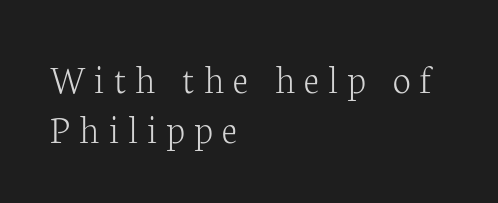
Q: Is the text bold? A: No.
Q: Is the text italic (slanted)? A: No, it is upright.
Q: Is the typeface a serif or a sans-serif typeface? A: Serif.
Q: Is the text underlined? A: No.
Q: How is the paragraph aligned? A: Left-aligned.
Q: Is the spacing between letters normal or unusually wide? A: Unusually wide.
Q: Width (condensed, normal, or wide)? A: Normal.
Q: Stroke contrast? A: Low.
Q: x-height? A: Medium.
Q: Monospaced? A: No.
